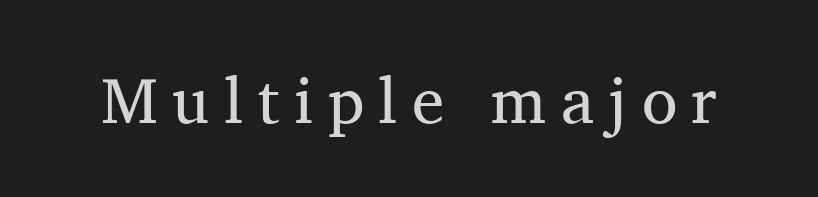
The image shows 65 px regular-weight serif type, upright; set unusually wide letter spacing (+0.22 em), not underlined; medium stroke contrast and a medium x-height.
